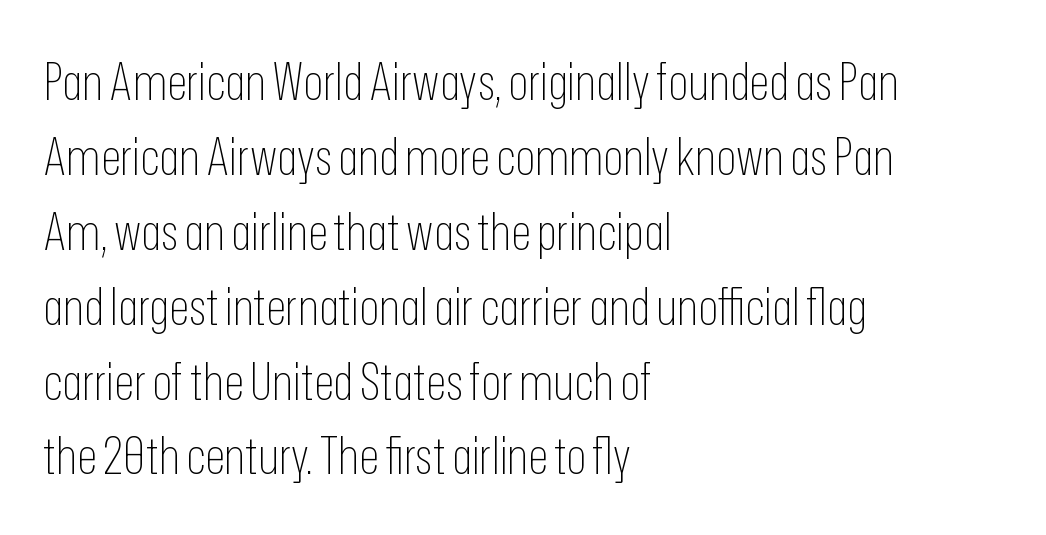
{"serif": "no", "italic": "no", "bold": "no", "weight": "thin", "width": "condensed", "stroke_contrast": "low", "x_height": "medium", "monospaced": "no", "underline": "no", "align": "left", "line_spacing": "normal", "line_spacing_ratio": 1.44, "letter_spacing": "normal", "letter_spacing_em": 0.0, "glyph_px": 52}
